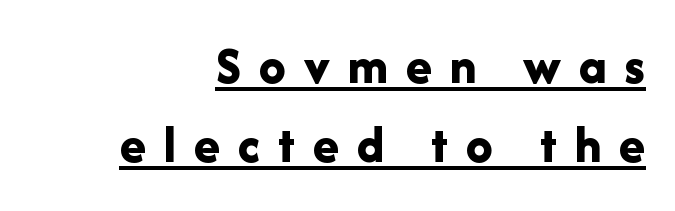
This rendering widens character spacing well past its baseline value. Does the lettering tilt? It doesn't — this is upright. The sample has been set heavy, in full bold. One glance says typical: line gaps are just what's usual. Regarding serifs, this sample does without them.
